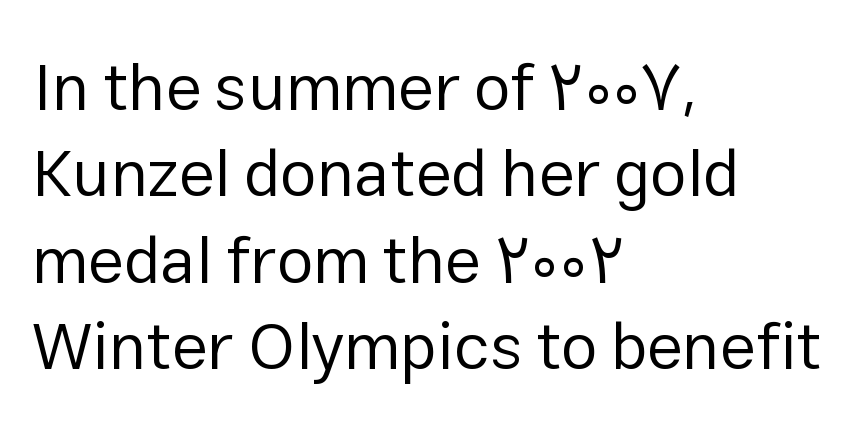
Rule under the text: the space is simply empty. Are there feet on the stems? There aren't — it's a sans. Caption: multi-line text, flush left, ragged right. Does extra space separate the letters? No, they use regular spacing. The designer left line spacing at the default.
